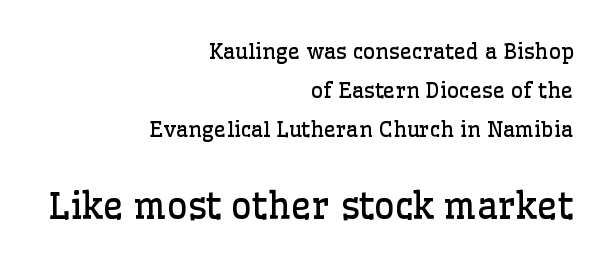
Q: Is the text bold? A: No.
Q: Is the text italic (slanted)? A: No, it is upright.
Q: Is the typeface a serif or a sans-serif typeface? A: Serif.
Q: Is the text underlined? A: No.
Q: How is the paragraph aligned? A: Right-aligned.
Q: Is the spacing between letters normal or unusually wide? A: Normal.
Q: Which block of text is set in a larger size, the first (top) or the second (bottom)? A: The second (bottom) one.
Q: Width (condensed, normal, or wide)? A: Normal.
Q: Stroke contrast? A: Low.
Q: x-height? A: Medium.
Q: Monospaced? A: No.
